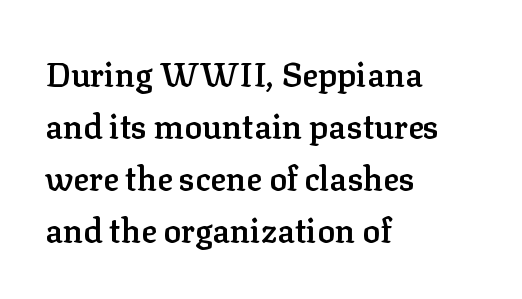
Q: Is the text bold? A: Semi-bold.
Q: Is the text italic (slanted)? A: No, it is upright.
Q: Is the typeface a serif or a sans-serif typeface? A: Serif.
Q: Is the text underlined? A: No.
Q: How is the paragraph aligned? A: Left-aligned.
Q: Is the spacing between letters normal or unusually wide? A: Normal.
Q: Is the spacing between lines tight, normal or loose? A: Normal.
Q: Width (condensed, normal, or wide)? A: Normal.
Q: Stroke contrast? A: Low.
Q: x-height? A: Medium.
Q: Monospaced? A: No.
